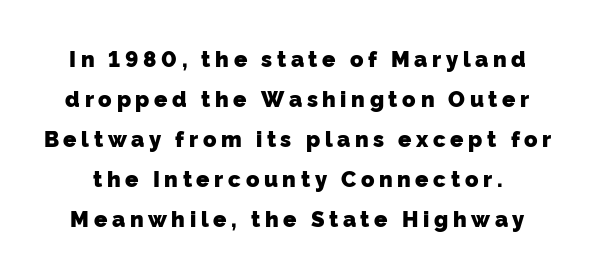
The tracking reads as deliberately expanded to a designer's eye. Bold? Absolutely — the strokes are thick and heavy. The specimen omits any rule beneath the text block's lines.
